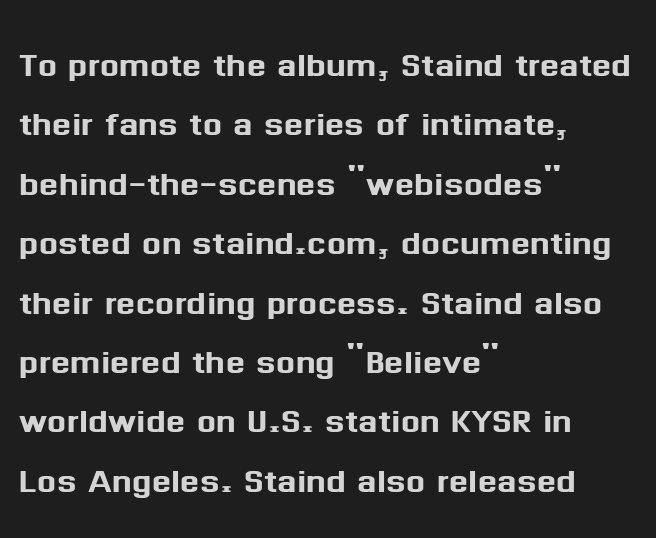
The image shows 45 px sans-serif type, upright; set left-aligned, normal line spacing (1.32x), normal letter spacing, not underlined; medium stroke contrast and a medium x-height.
